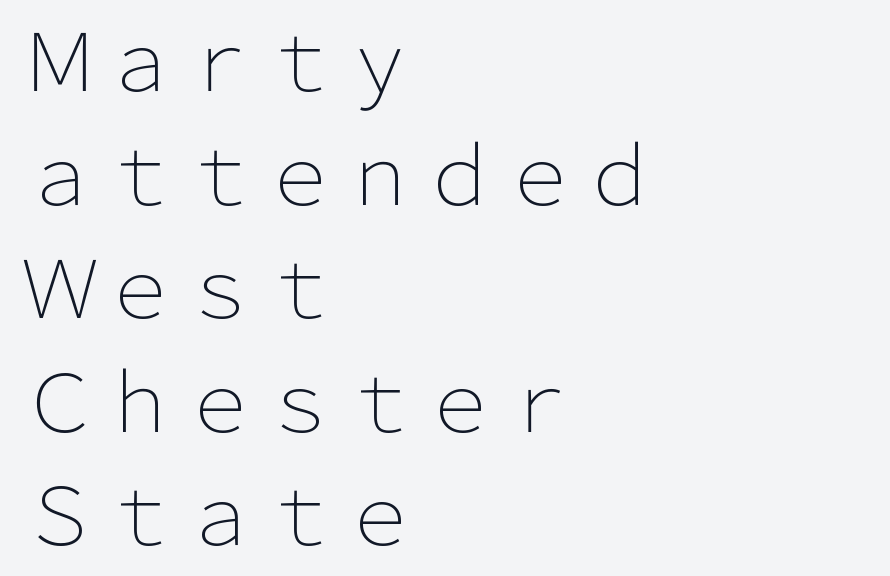
{"serif": "no", "italic": "no", "bold": "no", "weight": "light", "width": "normal", "stroke_contrast": "low", "x_height": "medium", "monospaced": "no", "underline": "no", "align": "left", "line_spacing": "normal", "line_spacing_ratio": 1.42, "letter_spacing": "normal", "letter_spacing_em": 0.0, "glyph_px": 80}
